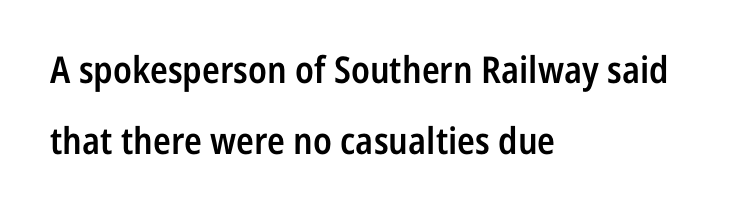
{"serif": "no", "italic": "no", "bold": "semi", "weight": "semibold", "width": "condensed", "stroke_contrast": "low", "x_height": "medium", "monospaced": "no", "underline": "no", "align": "left", "line_spacing": "loose", "line_spacing_ratio": 1.92, "letter_spacing": "normal", "letter_spacing_em": 0.0, "glyph_px": 37}
